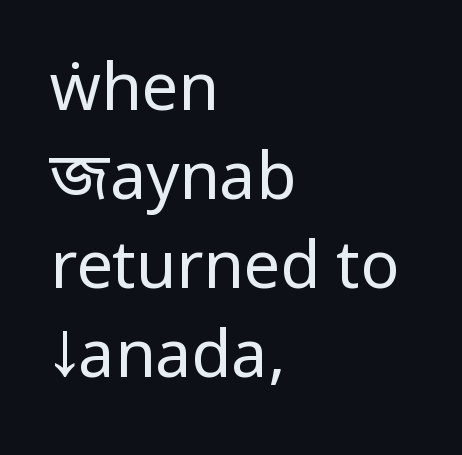
{"serif": "no", "italic": "no", "bold": "no", "weight": "regular", "width": "condensed", "stroke_contrast": "low", "underline": "no", "align": "left", "line_spacing": "normal", "line_spacing_ratio": 1.37, "letter_spacing": "normal", "letter_spacing_em": 0.0, "glyph_px": 65}
